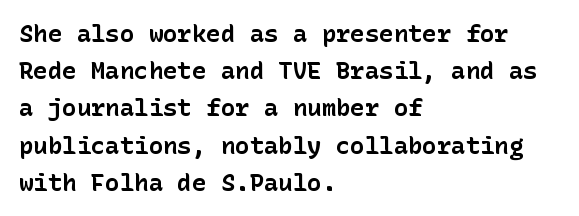
{"italic": "no", "bold": "yes", "underline": "no", "align": "left", "line_spacing": "normal", "line_spacing_ratio": 1.55, "letter_spacing": "normal", "letter_spacing_em": 0.0, "glyph_px": 24}
